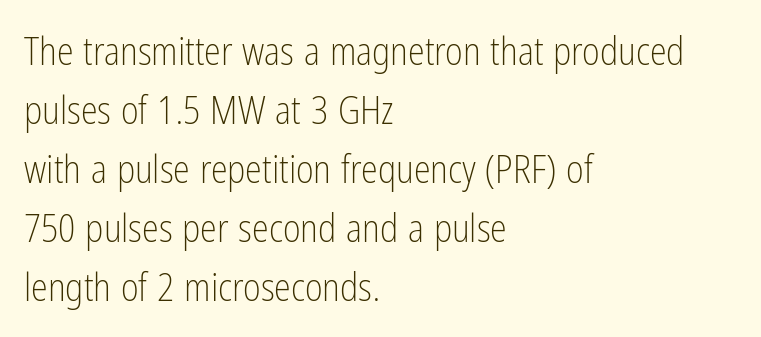
{"serif": "no", "italic": "no", "bold": "no", "weight": "light", "width": "condensed", "stroke_contrast": "low", "x_height": "medium", "monospaced": "no", "underline": "no", "align": "left", "line_spacing": "normal", "line_spacing_ratio": 1.55, "letter_spacing": "normal", "letter_spacing_em": 0.0, "glyph_px": 38}
